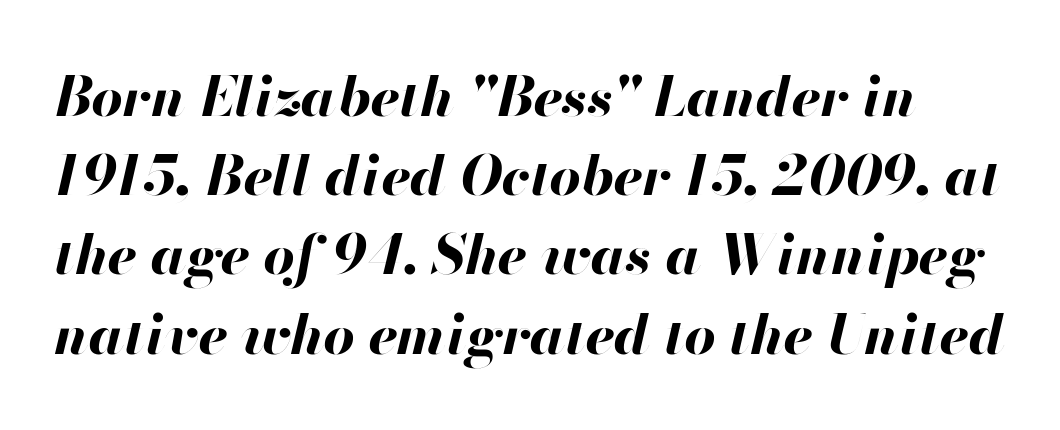
Q: Is the text bold? A: Yes.
Q: Is the text italic (slanted)? A: Yes, it leans right by about 13 degrees.
Q: Is the text underlined? A: No.
Q: Is the spacing between letters normal or unusually wide? A: Normal.
Q: Is the spacing between lines tight, normal or loose? A: Normal.
Q: Width (condensed, normal, or wide)? A: Normal.
Q: Stroke contrast? A: High.
Q: x-height? A: Small.
Q: Monospaced? A: No.
